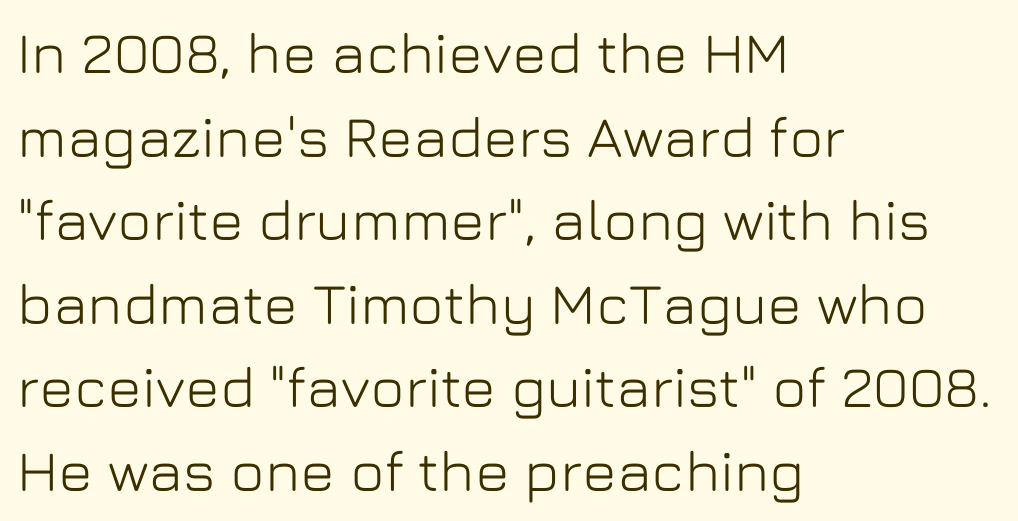
Q: Is the text italic (slanted)? A: No, it is upright.
Q: Is the typeface a serif or a sans-serif typeface? A: Sans-serif.
Q: Is the text underlined? A: No.
Q: How is the paragraph aligned? A: Left-aligned.
Q: Is the spacing between letters normal or unusually wide? A: Normal.
Q: Is the spacing between lines tight, normal or loose? A: Normal.
Q: Width (condensed, normal, or wide)? A: Normal.
Q: Stroke contrast? A: Low.
Q: x-height? A: Medium.
Q: Monospaced? A: No.
